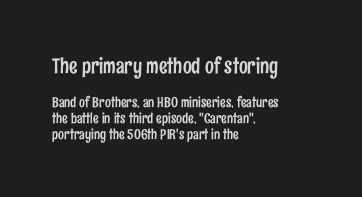
Q: Is the text italic (slanted)? A: No, it is upright.
Q: Is the text underlined? A: No.
Q: How is the paragraph aligned? A: Left-aligned.
Q: Is the spacing between letters normal or unusually wide? A: Normal.
Q: Is the spacing between lines tight, normal or loose? A: Tight.
Q: Which block of text is set in a larger size, the first (top) or the second (bottom)? A: The first (top) one.
